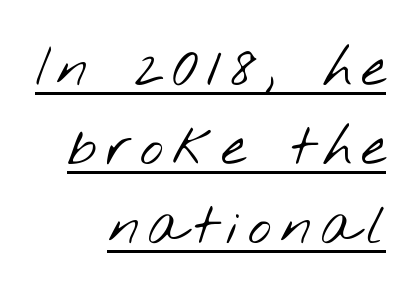
The image shows 56 px light, wide sans-serif type; set right-aligned, normal line spacing (1.41x), underlined; low stroke contrast and a small x-height.
